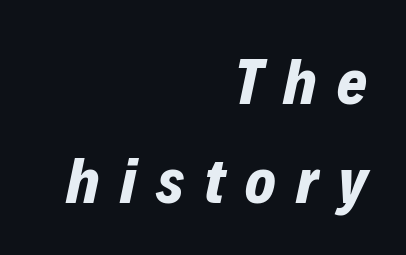
Is the type bold? Yes — the strokes are clearly thick and heavy. These lines are rendered in a variable-pitch font. Descender tails drop into unmarked territory. Honestly, the letter spacing is so wide it's the main thing you notice.
